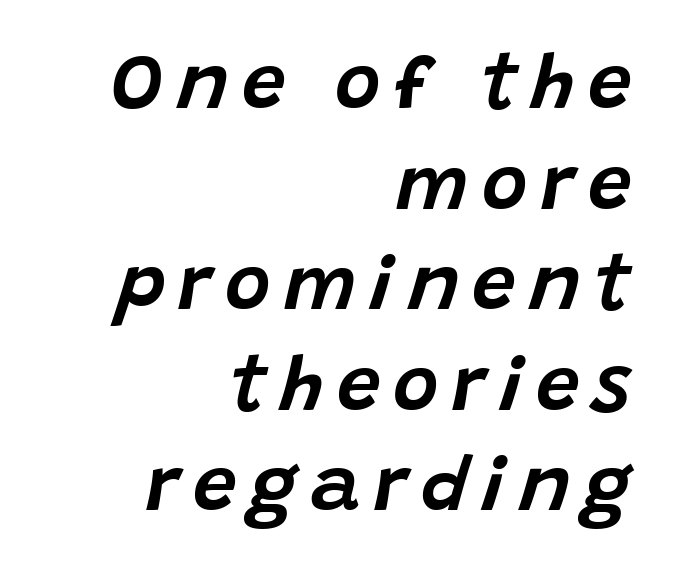
Think of a printed novel: that variable character pitch is what you see here. In terms of posture, this sample is oblique. Notice how descenders clear the ascenders below comfortably — that's standard leading. The string is rendered with underlining switched off. Layout note: lines flush right.
